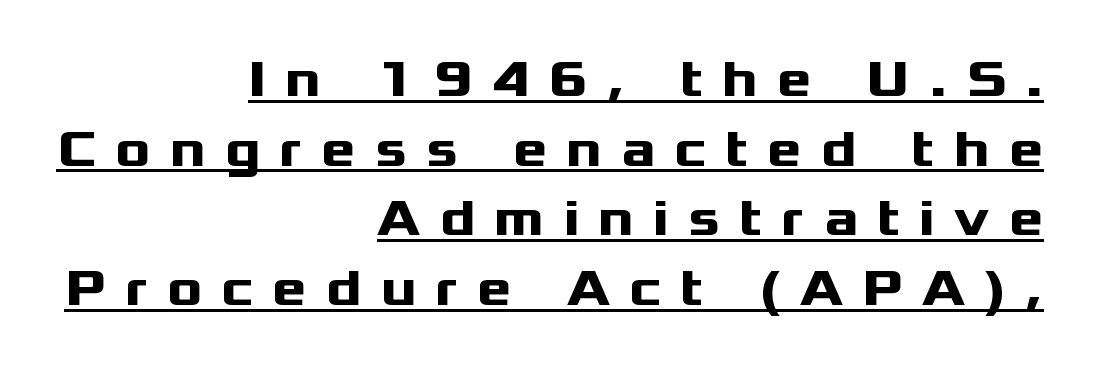
The image shows 52 px heavy, wide sans-serif type, upright; set right-aligned, normal line spacing (1.34x), unusually wide letter spacing (+0.37 em), underlined; medium stroke contrast and a medium x-height.
